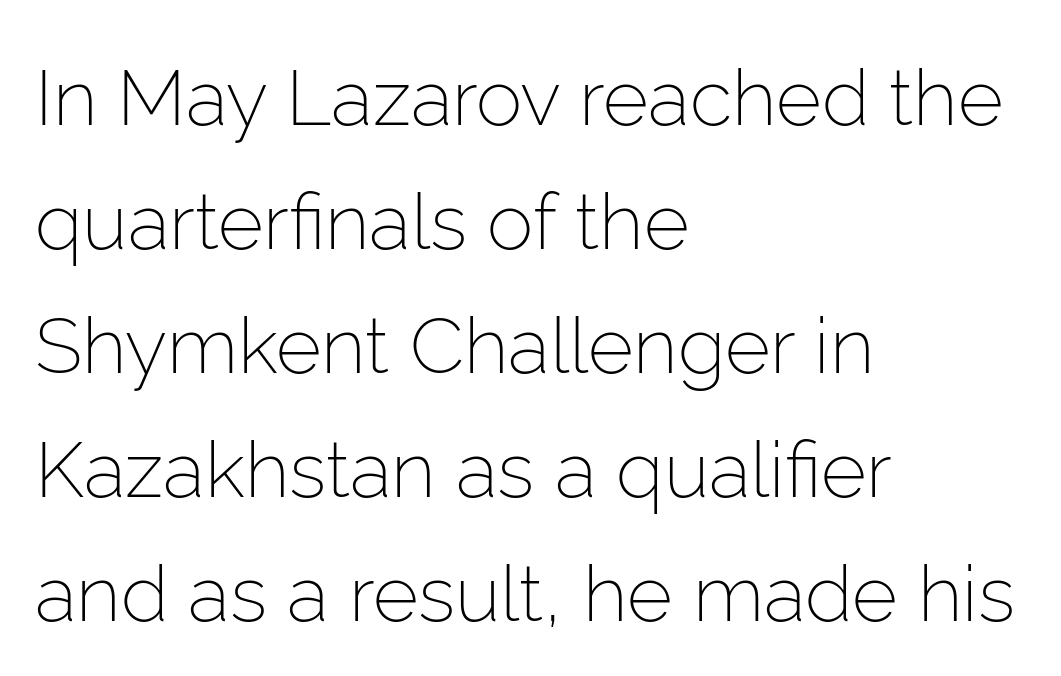
{"serif": "no", "italic": "no", "bold": "no", "weight": "light", "width": "normal", "stroke_contrast": "low", "x_height": "medium", "monospaced": "no", "underline": "no", "align": "left", "line_spacing": "normal", "line_spacing_ratio": 1.59, "letter_spacing": "normal", "letter_spacing_em": 0.0, "glyph_px": 78}
